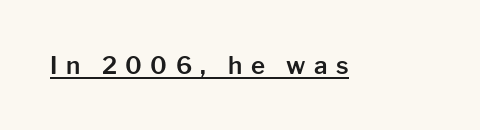
{"italic": "no", "underline": "yes", "letter_spacing": "wide", "letter_spacing_em": 0.35, "glyph_px": 24}
